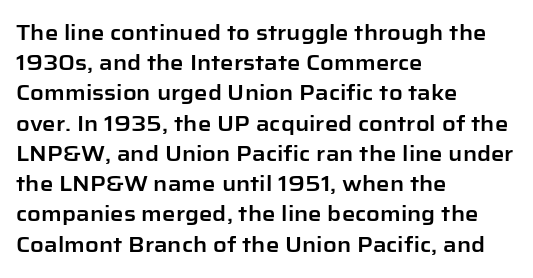
The image shows 21 px text type, upright; set left-aligned, normal line spacing (1.44x), normal letter spacing, not underlined.
